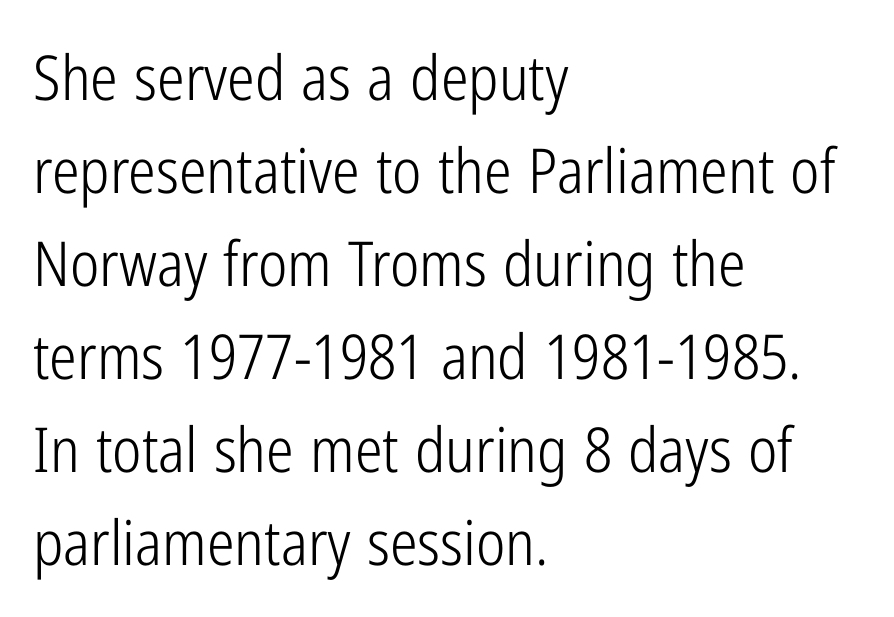
This is the regular roman posture of the typeface. A normal amount of white space separates one row of letters from the next. The face used here is proportionally spaced, like ordinary book or web type. Nobody drew a line under any word here.
